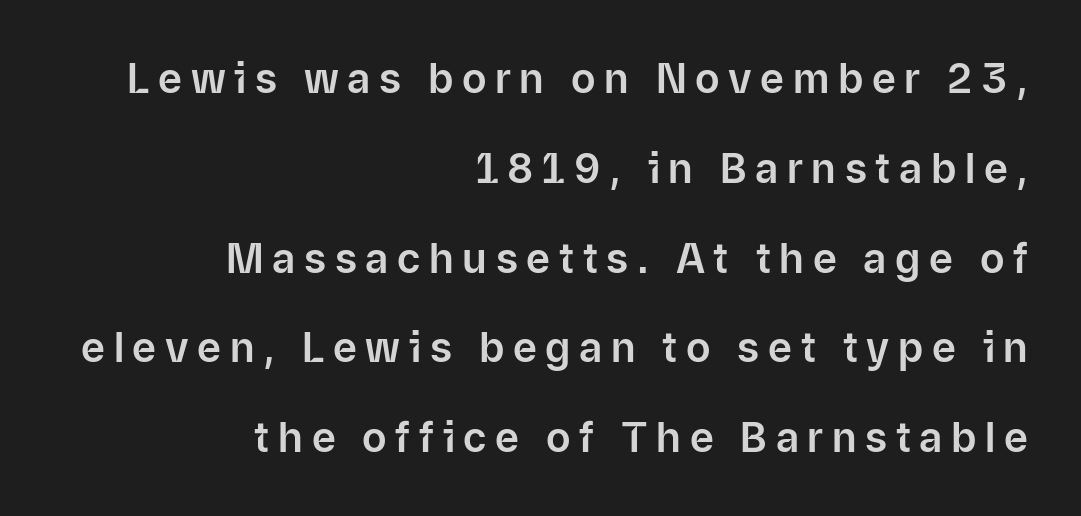
The face used here is a sans, in the tradition of grotesques and geometrics. Horizontal alignment here is rightward, an uncommon choice for prose. Does the leading feel generous? Absolutely, it's lavish. Descender tails drop into unmarked territory. Tracking here is generous; glyphs stand well apart from one another. The font's upright variant was chosen for this text.
